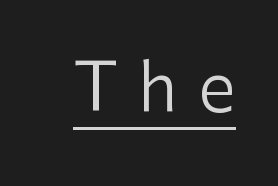
{"serif": "no", "italic": "no", "bold": "no", "weight": "regular", "width": "normal", "stroke_contrast": "low", "x_height": "medium", "monospaced": "no", "underline": "yes", "letter_spacing": "wide", "letter_spacing_em": 0.3, "glyph_px": 67}
